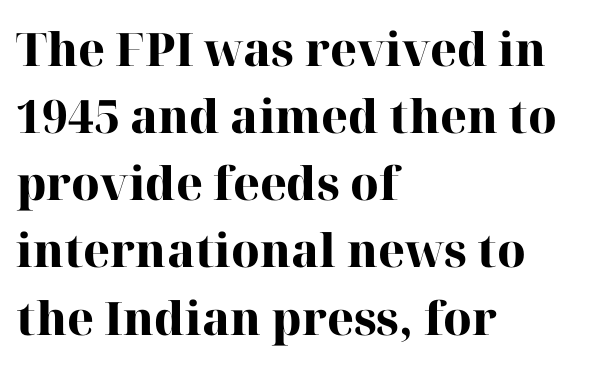
The font's upright variant was chosen for this text. Glyph-to-glyph distance matches everyday printed text. Descenders are the only things crossing below the line. Think of a printed novel: that variable character pitch is what you see here. Horizontal bands of white between lines are of average thickness.
